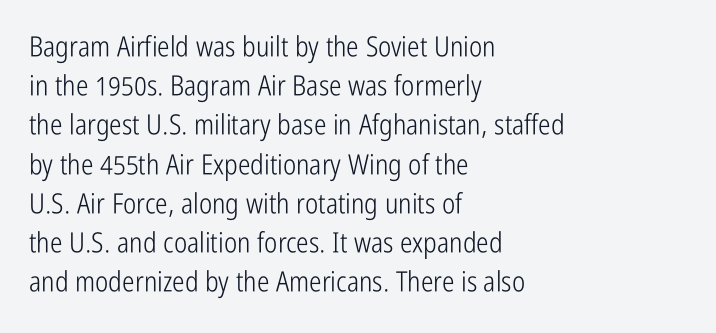
Nobody drew a line under any word here. You could not count columns in this text — the font is proportionally spaced. You can tell it's not italic because the verticals are truly vertical. The compositor pushed each line to the left boundary.
